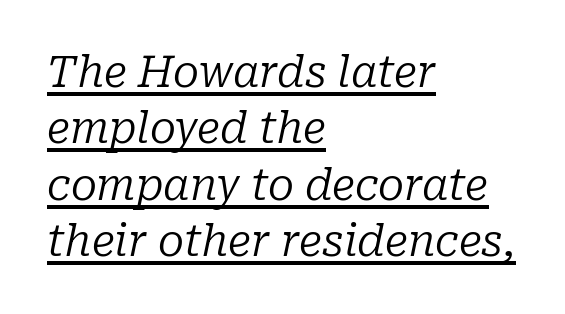
Q: Is the text bold? A: No.
Q: Is the text italic (slanted)? A: Yes, it leans right by about 10 degrees.
Q: Is the typeface a serif or a sans-serif typeface? A: Serif.
Q: Is the text underlined? A: Yes.
Q: How is the paragraph aligned? A: Left-aligned.
Q: Is the spacing between letters normal or unusually wide? A: Normal.
Q: Is the spacing between lines tight, normal or loose? A: Normal.
Q: Width (condensed, normal, or wide)? A: Normal.
Q: Stroke contrast? A: Low.
Q: x-height? A: Medium.
Q: Monospaced? A: No.
